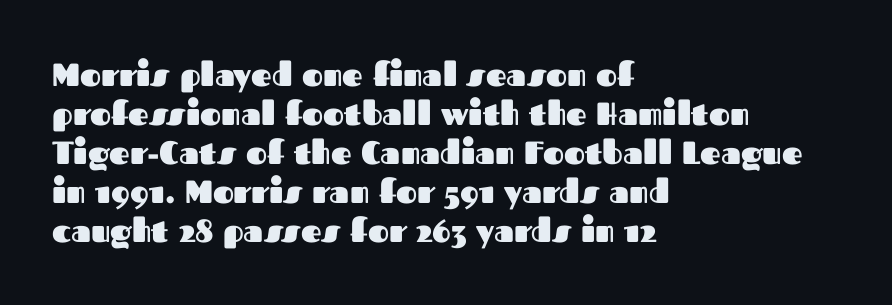
{"serif": "no", "italic": "no", "bold": "yes", "weight": "heavy", "width": "normal", "stroke_contrast": "medium", "x_height": "medium", "monospaced": "no", "underline": "no", "align": "left", "line_spacing_ratio": 1.22, "letter_spacing": "normal", "letter_spacing_em": 0.0, "glyph_px": 32}
